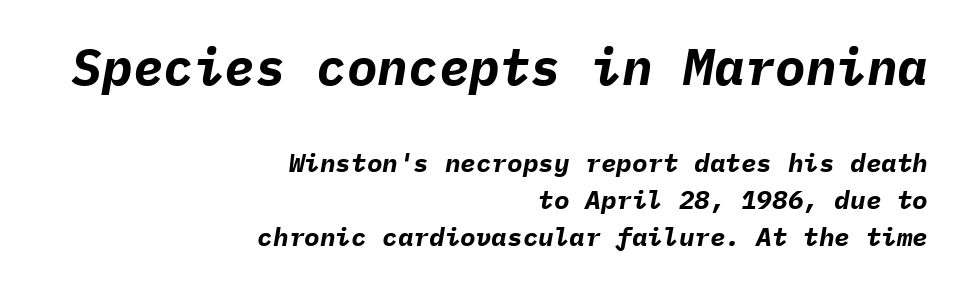
The image shows 51 px bold type, italic (leaning right), monospaced; set right-aligned, normal line spacing (1.42x), normal letter spacing, not underlined; the first (top) block is 1.96x larger; low stroke contrast and a medium x-height.
